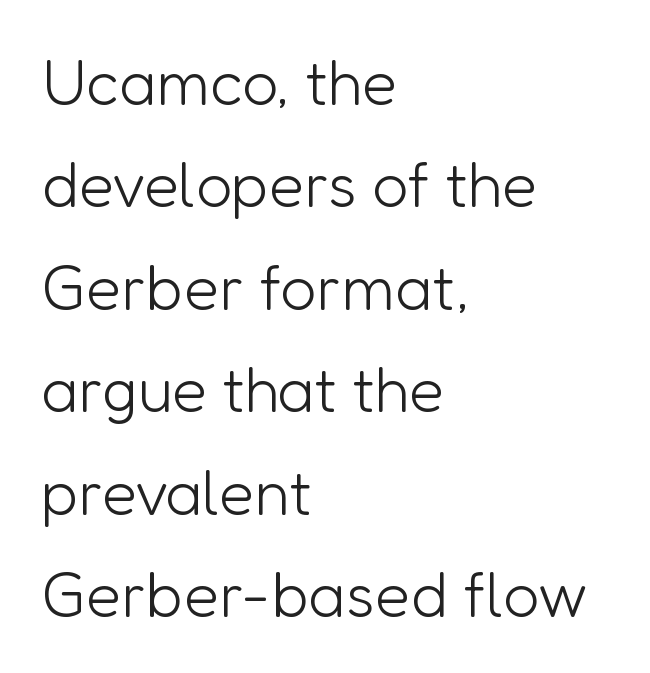
{"serif": "no", "italic": "no", "bold": "no", "weight": "light", "width": "normal", "stroke_contrast": "low", "x_height": "medium", "monospaced": "no", "underline": "no", "align": "left", "line_spacing": "normal", "line_spacing_ratio": 1.6, "letter_spacing": "normal", "letter_spacing_em": 0.0, "glyph_px": 64}
